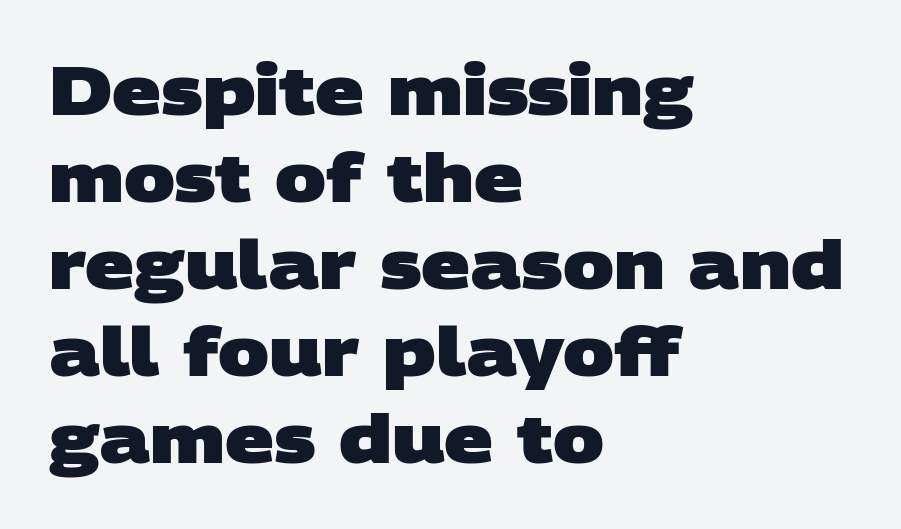
Q: Is the text bold? A: Yes.
Q: Is the typeface a serif or a sans-serif typeface? A: Sans-serif.
Q: Is the text underlined? A: No.
Q: How is the paragraph aligned? A: Left-aligned.
Q: Is the spacing between letters normal or unusually wide? A: Normal.
Q: Is the spacing between lines tight, normal or loose? A: Normal.
Q: Width (condensed, normal, or wide)? A: Wide.
Q: Stroke contrast? A: Low.
Q: x-height? A: Large.
Q: Monospaced? A: No.
